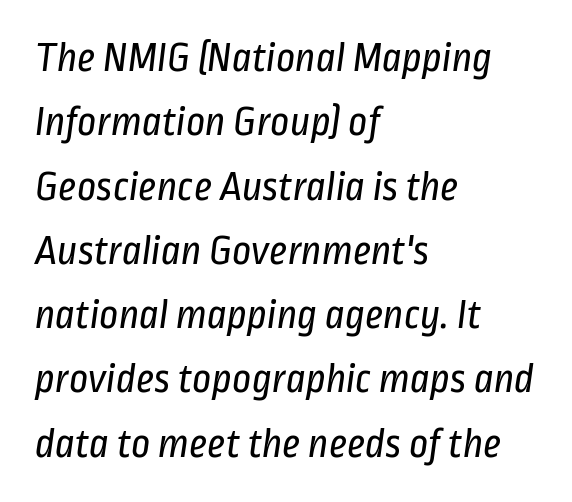
Serifs: no, the terminals of the letterforms are clean. Horizontal bands of white between lines are of average thickness. Is this a fixed-width face? No — the glyphs have proportional, varying widths. The font sits on the lighter half of the weight spectrum, regular included. The paragraph shown leans on its left margin. What stands out about the letter spacing? Nothing — it is the standard amount.
